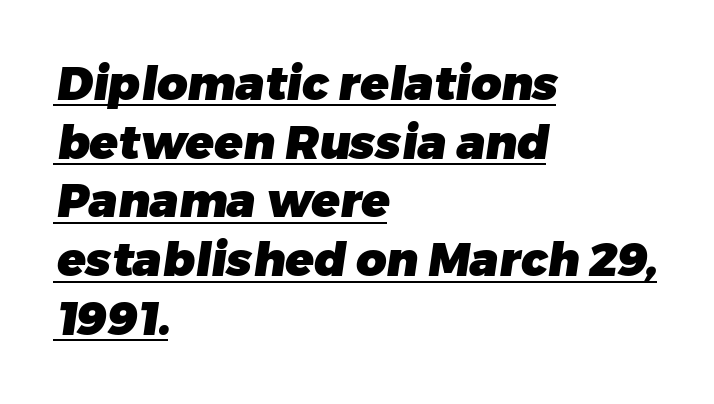
The image shows 47 px heavy sans-serif type; set left-aligned, normal line spacing (1.25x), normal letter spacing, underlined; low stroke contrast and a medium x-height.
